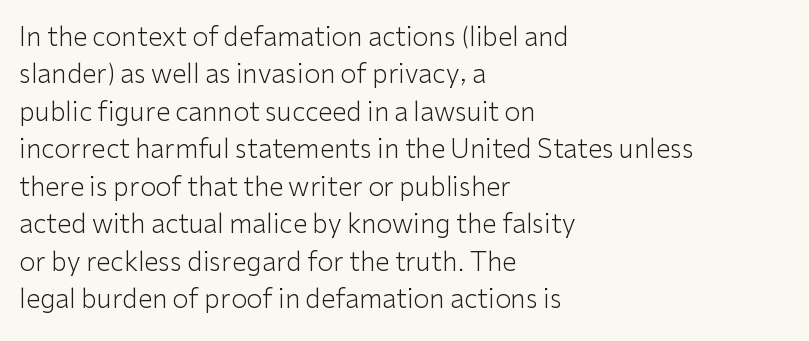
Q: Is the text bold? A: No.
Q: Is the text italic (slanted)? A: No, it is upright.
Q: Is the text underlined? A: No.
Q: How is the paragraph aligned? A: Left-aligned.
Q: Is the spacing between letters normal or unusually wide? A: Normal.
Q: Is the spacing between lines tight, normal or loose? A: Normal.
